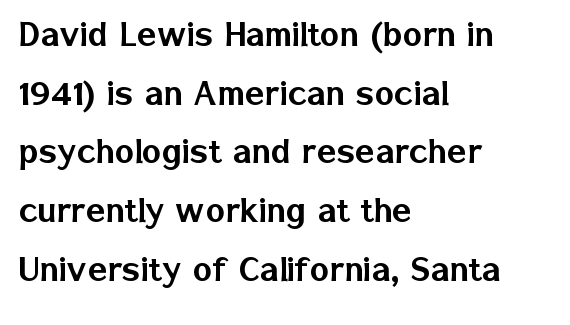
{"serif": "no", "italic": "no", "width": "normal", "stroke_contrast": "low", "x_height": "medium", "monospaced": "no", "underline": "no", "align": "left", "line_spacing": "normal", "line_spacing_ratio": 1.43, "letter_spacing": "normal", "letter_spacing_em": 0.0, "glyph_px": 41}
